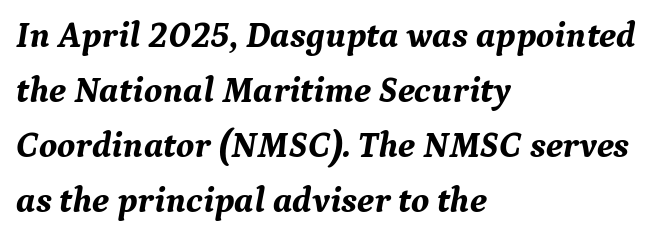
Descender tails drop into unmarked territory. Students, observe: this is what conventionally led text looks like. The rendering uses natural spacing where letterforms have individual widths. Students, this is bold: see how much ink each stroke carries. Horizontally, the lines are justified to the leading edge only. Quick note: italic.
